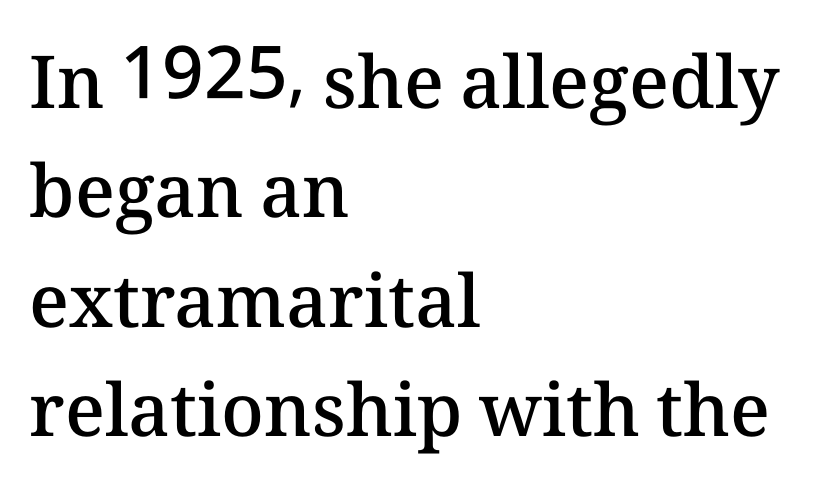
A typesetter would call this proportional, since set widths differ per character. Leading: standard. Descender tails drop into unmarked territory. This rendering uses left alignment, leaving the right contour irregular. Default kerning and tracking; the words read as compact shapes.
